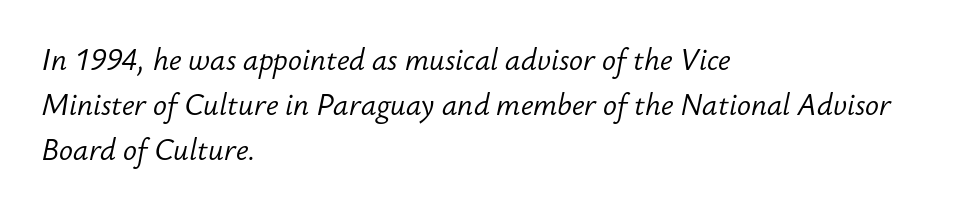
{"italic": "yes", "lean": "right", "slant_degrees": 12, "bold": "no", "weight": "light", "width": "normal", "stroke_contrast": "low", "x_height": "small", "monospaced": "no", "underline": "no", "align": "left", "line_spacing": "normal", "line_spacing_ratio": 1.55, "letter_spacing": "normal", "letter_spacing_em": 0.0, "glyph_px": 29}
